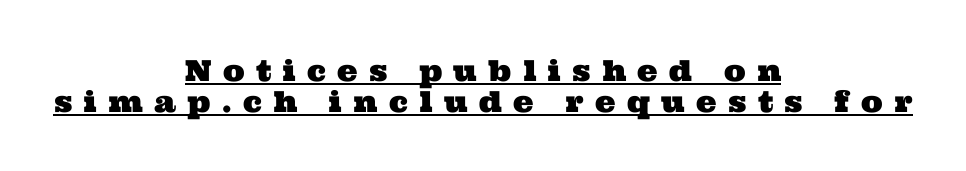
{"serif": "yes", "width": "wide", "stroke_contrast": "medium", "x_height": "medium", "monospaced": "no", "underline": "yes", "align": "center", "line_spacing": "tight", "line_spacing_ratio": 1.06, "letter_spacing": "wide", "letter_spacing_em": 0.39, "glyph_px": 29}
